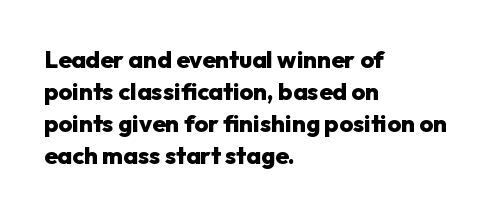
Q: Is the text bold? A: Yes.
Q: Is the text italic (slanted)? A: No, it is upright.
Q: Is the text underlined? A: No.
Q: How is the paragraph aligned? A: Left-aligned.
Q: Is the spacing between letters normal or unusually wide? A: Normal.
Q: Is the spacing between lines tight, normal or loose? A: Normal.
